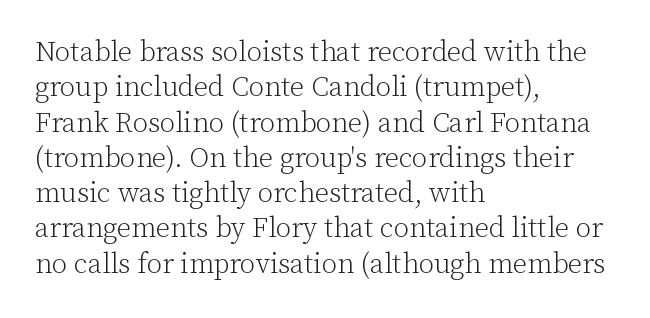
{"serif": "yes", "italic": "no", "bold": "no", "weight": "light", "width": "normal", "stroke_contrast": "low", "x_height": "medium", "monospaced": "no", "underline": "no", "align": "left", "line_spacing": "normal", "line_spacing_ratio": 1.26, "letter_spacing": "normal", "letter_spacing_em": 0.0, "glyph_px": 28}
